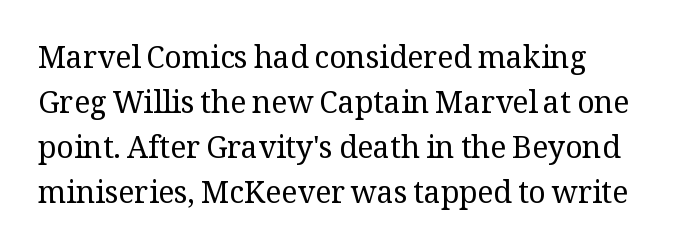
These lines are rendered in a variable-pitch font. Is there much room between lines? A standard amount, neither cramped nor airy. The letters look calm and open, with moderate or lighter stems. Words appear dense and cohesive because spacing is normal. Italic? Not at all — the glyphs are vertical.
